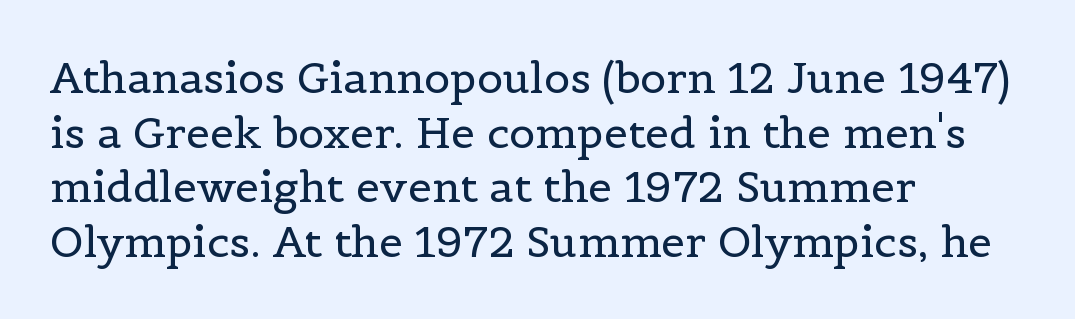
{"serif": "yes", "italic": "no", "bold": "no", "weight": "regular", "width": "normal", "x_height": "medium", "monospaced": "no", "underline": "no", "align": "left", "line_spacing": "normal", "line_spacing_ratio": 1.27, "letter_spacing": "normal", "letter_spacing_em": 0.0, "glyph_px": 43}
